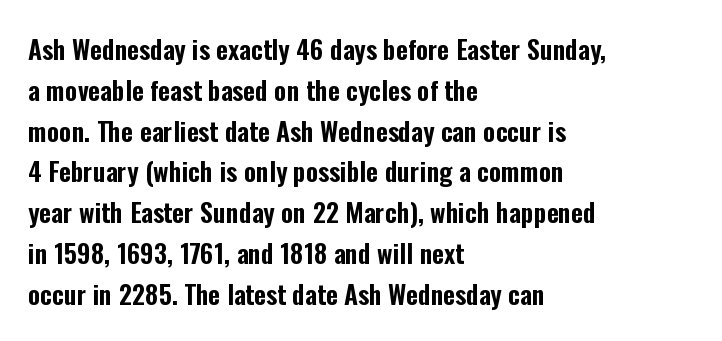
The space between consecutive lines is moderate. This sample uses plain, unmodified letter spacing. Layout note: lines flush left. No italicization has been applied; the sample stays upright. The passage shown is not underscored anywhere.
